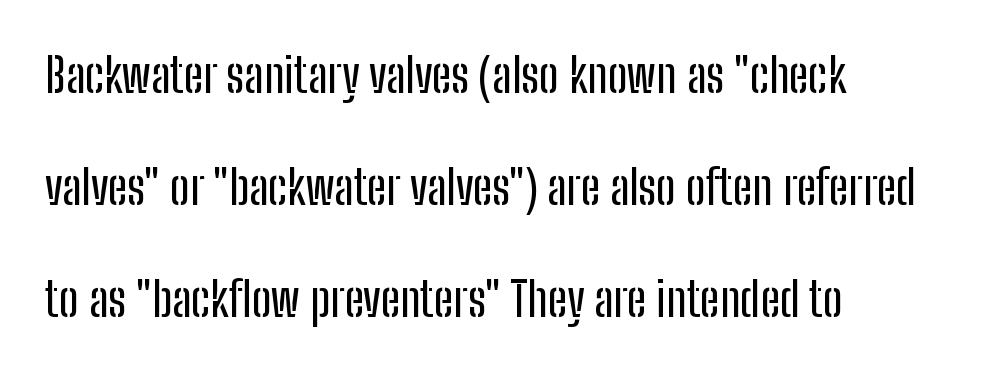
Q: Is the text italic (slanted)? A: No, it is upright.
Q: Is the typeface a serif or a sans-serif typeface? A: Sans-serif.
Q: Is the text underlined? A: No.
Q: How is the paragraph aligned? A: Left-aligned.
Q: Is the spacing between letters normal or unusually wide? A: Normal.
Q: Is the spacing between lines tight, normal or loose? A: Loose.
Q: Width (condensed, normal, or wide)? A: Condensed.
Q: Stroke contrast? A: Low.
Q: x-height? A: Medium.
Q: Monospaced? A: No.
